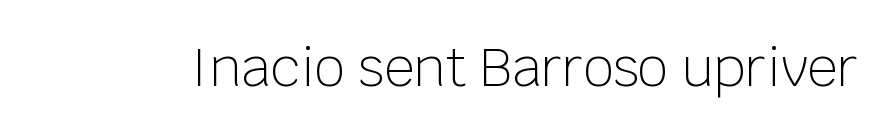
Q: Is the text bold? A: No.
Q: Is the text italic (slanted)? A: No, it is upright.
Q: Is the typeface a serif or a sans-serif typeface? A: Sans-serif.
Q: Is the text underlined? A: No.
Q: Is the spacing between letters normal or unusually wide? A: Normal.
Q: Width (condensed, normal, or wide)? A: Normal.
Q: Stroke contrast? A: Low.
Q: x-height? A: Large.
Q: Monospaced? A: No.
